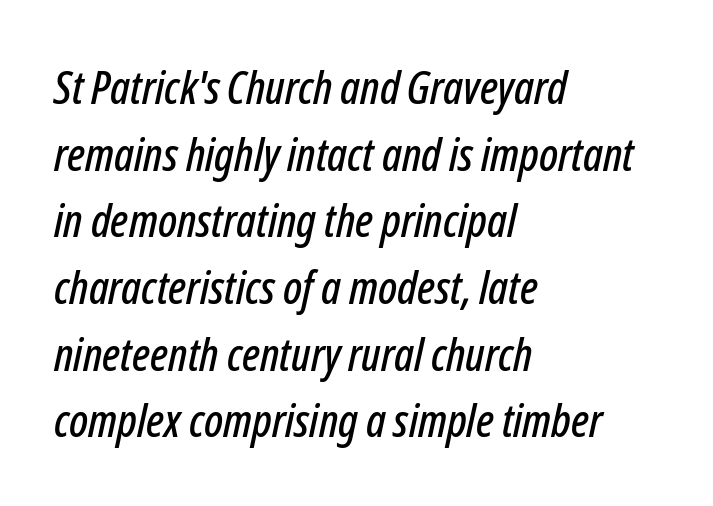
The image shows 46 px condensed type, italic (leaning right); set left-aligned, normal line spacing (1.45x), normal letter spacing, not underlined; low stroke contrast and a medium x-height.
